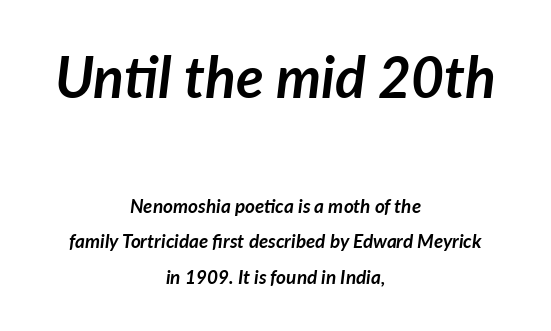
The text carries the slant typical of an italic or oblique font. A dark, heavy texture on the line: the type is bold. Each row of text sits above clean, open space. Proportional: the letters do not fall into vertical columns.
